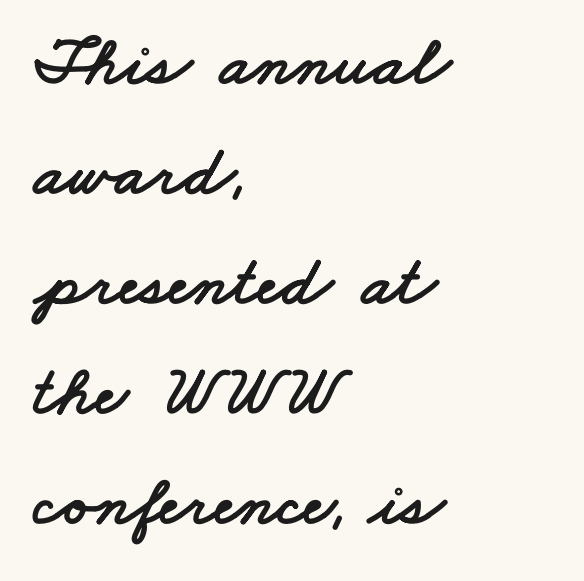
To sum up the face: it is a sans, with no serifs. The tracking reads as untouched default to a designer's eye. Has an underline been added? It has not. The typesetter chose a ragged-right arrangement here. These lines are rendered in a variable-pitch font.
